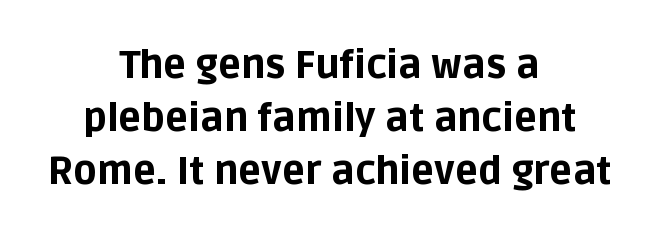
The image shows 38 px bold sans-serif type, upright; set centered, normal line spacing (1.4x), normal letter spacing, not underlined; low stroke contrast and a large x-height.
